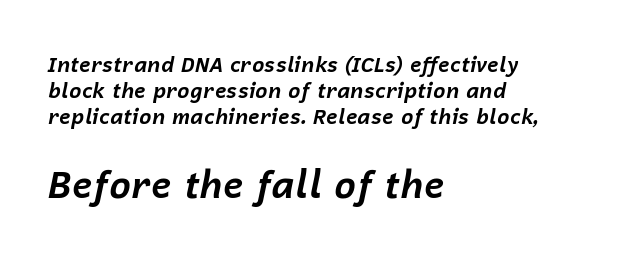
{"italic": "yes", "lean": "right", "slant_degrees": 12, "bold": "yes", "weight": "bold", "width": "normal", "stroke_contrast": "low", "x_height": "medium", "monospaced": "no", "underline": "no", "align": "left", "line_spacing": "normal", "line_spacing_ratio": 1.25, "letter_spacing": "normal", "letter_spacing_em": 0.0, "larger_block": "second", "size_ratio": 1.76, "glyph_px": 37}
